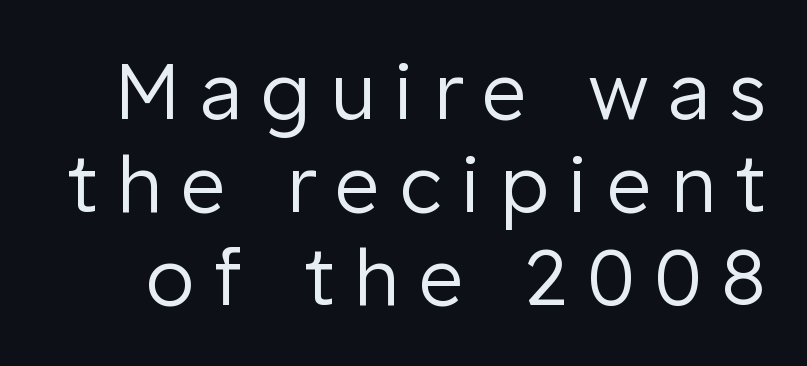
Q: Is the text bold? A: No.
Q: Is the text italic (slanted)? A: No, it is upright.
Q: Is the typeface a serif or a sans-serif typeface? A: Sans-serif.
Q: Is the text underlined? A: No.
Q: Is the spacing between letters normal or unusually wide? A: Unusually wide.
Q: Width (condensed, normal, or wide)? A: Normal.
Q: Stroke contrast? A: Low.
Q: x-height? A: Medium.
Q: Monospaced? A: No.
